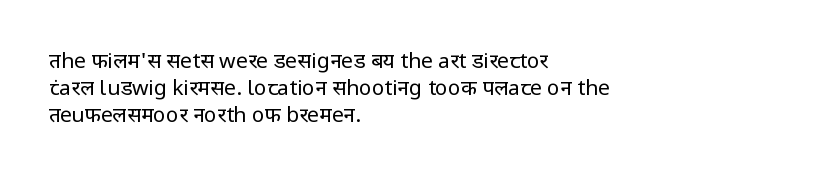
Q: Is the text bold? A: No.
Q: Is the text italic (slanted)? A: No, it is upright.
Q: Is the text underlined? A: No.
Q: How is the paragraph aligned? A: Left-aligned.
Q: Is the spacing between letters normal or unusually wide? A: Normal.
Q: Is the spacing between lines tight, normal or loose? A: Normal.
